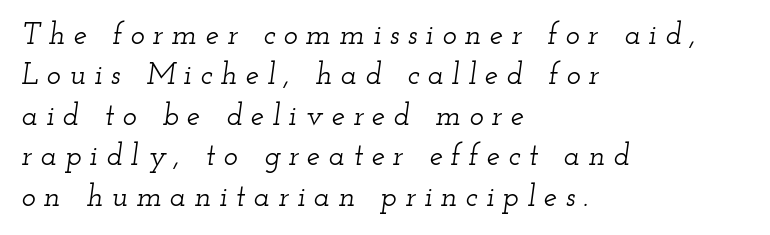
The image shows 30 px wide serif type, italic (leaning right); set left-aligned, normal line spacing (1.35x), unusually wide letter spacing (+0.28 em), not underlined; low stroke contrast and a small x-height.
